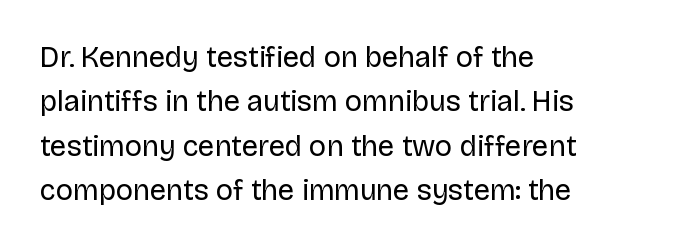
{"serif": "no", "italic": "no", "bold": "no", "weight": "regular", "width": "normal", "stroke_contrast": "low", "x_height": "large", "monospaced": "no", "underline": "no", "align": "left", "line_spacing": "normal", "line_spacing_ratio": 1.53, "letter_spacing": "normal", "letter_spacing_em": 0.0, "glyph_px": 29}
